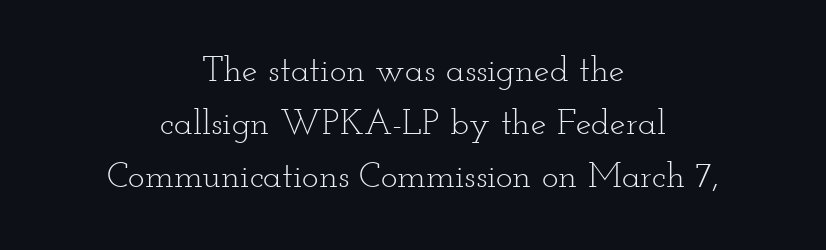
Is the block centered? Yes — each line is placed symmetrically about the middle. These glyphs show unthickened strokes, regular width or finer. Honestly, there is no underline to notice here at all. Is this a fixed-width face? No — the glyphs have proportional, varying widths. Typographically, this falls in the serif category. Regular leading.
